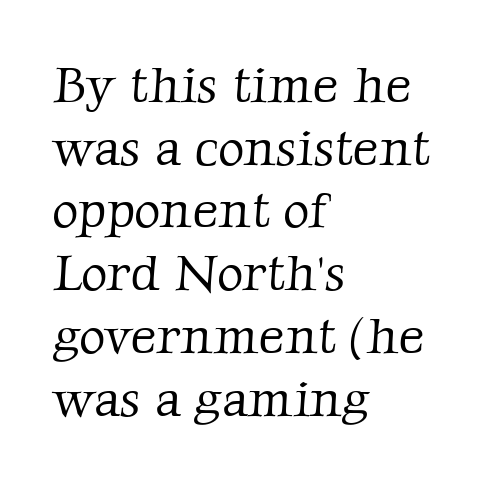
The image shows 51 px light serif type; set left-aligned, line spacing 1.23x, normal letter spacing, not underlined; low stroke contrast and a medium x-height.
